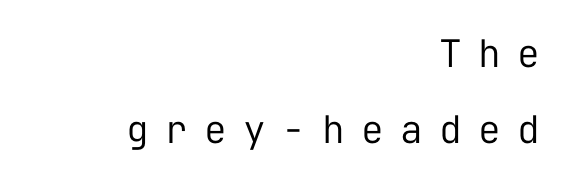
{"serif": "no", "italic": "no", "bold": "no", "weight": "regular", "width": "normal", "stroke_contrast": "low", "x_height": "medium", "monospaced": "yes", "underline": "no", "align": "right", "line_spacing": "loose", "line_spacing_ratio": 2.01, "letter_spacing": "wide", "letter_spacing_em": 0.43, "glyph_px": 38}
